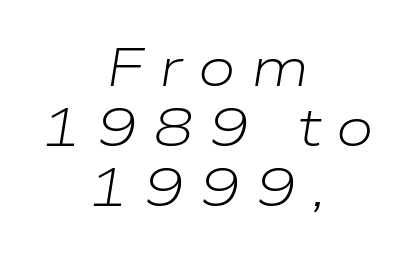
{"italic": "yes", "lean": "right", "slant_degrees": 9, "bold": "no", "weight": "light", "width": "wide", "stroke_contrast": "low", "x_height": "medium", "monospaced": "no", "underline": "no", "align": "center", "line_spacing": "tight", "line_spacing_ratio": 1.11, "letter_spacing": "wide", "letter_spacing_em": 0.29, "glyph_px": 54}
